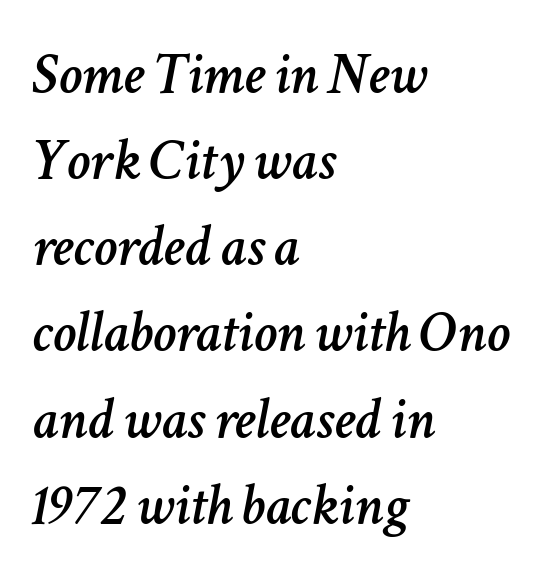
The face used here is rendered with its standard letterfit. Is the type slanted? Yes — the strokes lean at a clear angle. Leading matches the norm, producing a regular column. Underlining? Definitely not there.
